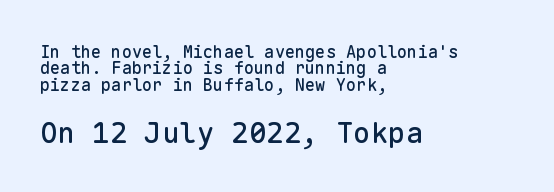
The image shows 29 px sans-serif type, upright, monospaced; set left-aligned, tight line spacing (0.97x), normal letter spacing, not underlined; the second (bottom) block is 1.71x larger; low stroke contrast and a medium x-height.
